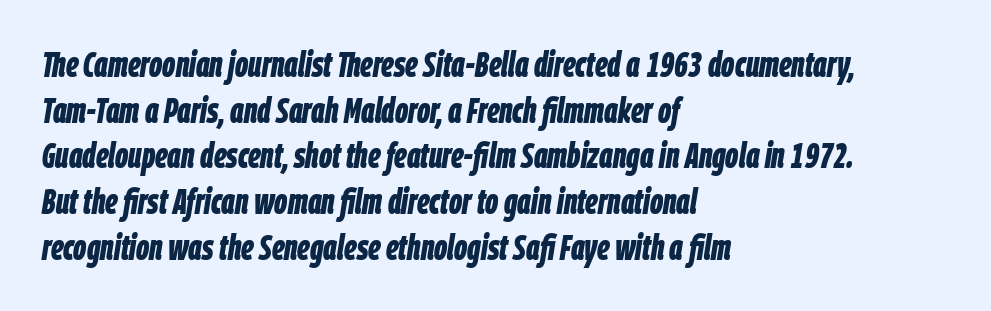
{"italic": "yes", "lean": "right", "slant_degrees": 9, "bold": "yes", "weight": "bold", "width": "condensed", "stroke_contrast": "low", "x_height": "large", "monospaced": "no", "underline": "no", "align": "left", "line_spacing": "normal", "line_spacing_ratio": 1.27, "letter_spacing": "normal", "letter_spacing_em": 0.0, "glyph_px": 36}
